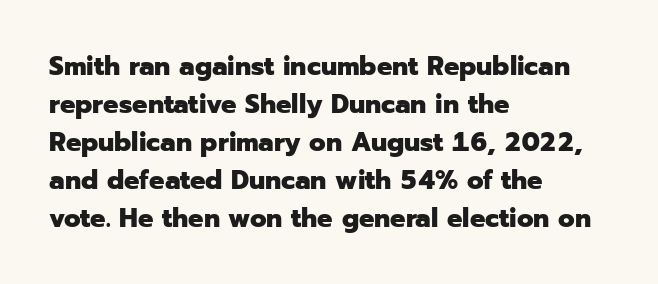
Nothing unusual about the tracking: characters are spaced as the font intends. Glance below the letters and you will spot only blank space. Designer's note — italics off, roman on. Alignment: flush left.
